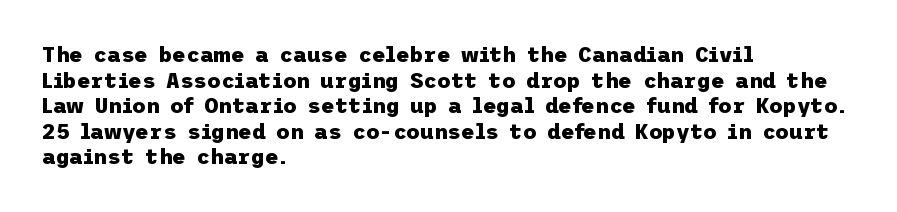
Is there any slant? The stems are plumb. The zone under the glyphs is completely vacant. Caption: bold face, heavy strokes. Each word holds together tightly as a unit, with standard inter-letter gaps. Does the copy run flush right? No — it runs flush left.
